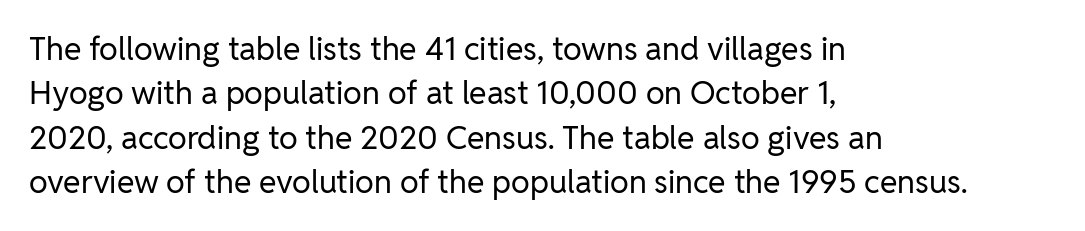
The image shows 32 px regular-weight sans-serif type, upright; set left-aligned, normal line spacing (1.39x), normal letter spacing, not underlined; low stroke contrast and a medium x-height.
